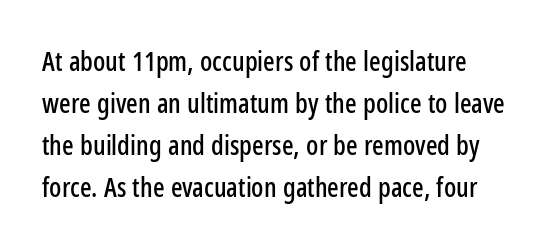
The image shows 27 px text type, upright; set normal line spacing (1.55x), normal letter spacing, not underlined.
